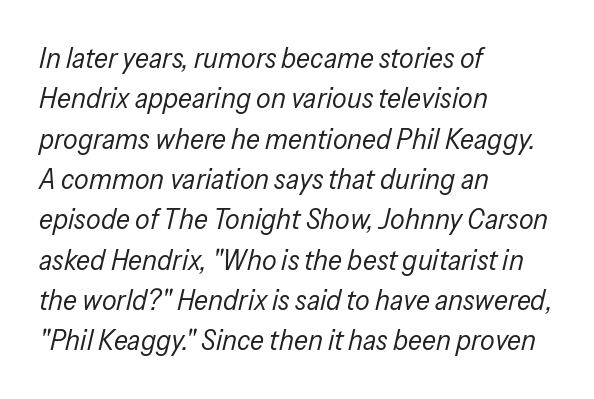
Q: Is the text bold? A: No.
Q: Is the text italic (slanted)? A: Yes, it leans right by about 13 degrees.
Q: Is the text underlined? A: No.
Q: How is the paragraph aligned? A: Left-aligned.
Q: Is the spacing between letters normal or unusually wide? A: Normal.
Q: Is the spacing between lines tight, normal or loose? A: Normal.
Q: Width (condensed, normal, or wide)? A: Condensed.
Q: Stroke contrast? A: Low.
Q: x-height? A: Medium.
Q: Monospaced? A: No.
